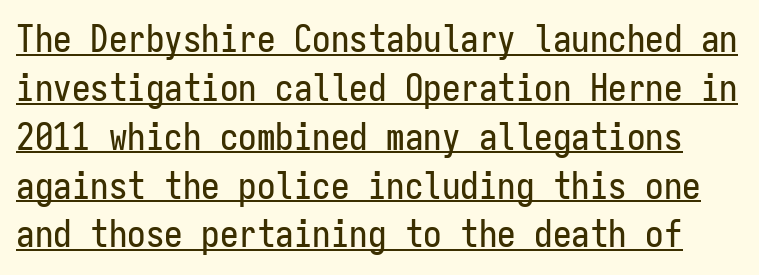
Q: Is the text italic (slanted)? A: No, it is upright.
Q: Is the typeface a serif or a sans-serif typeface? A: Sans-serif.
Q: Is the text underlined? A: Yes.
Q: Is the spacing between letters normal or unusually wide? A: Normal.
Q: Is the spacing between lines tight, normal or loose? A: Normal.
Q: Width (condensed, normal, or wide)? A: Condensed.
Q: Stroke contrast? A: Low.
Q: x-height? A: Medium.
Q: Monospaced? A: Yes.
